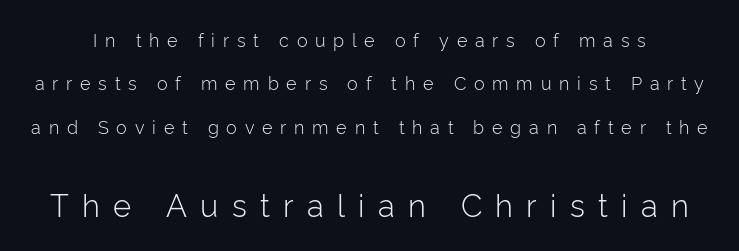
Nothing sits at the stroke ends, so this counts as sans-serif. Underlining? Definitely not there. Widely set lines give the paragraph a tall, airy silhouette. Ascenders rise straight up at ninety degrees. The gaps between neighbouring characters are conspicuously large. Heft: none added — not bold.
